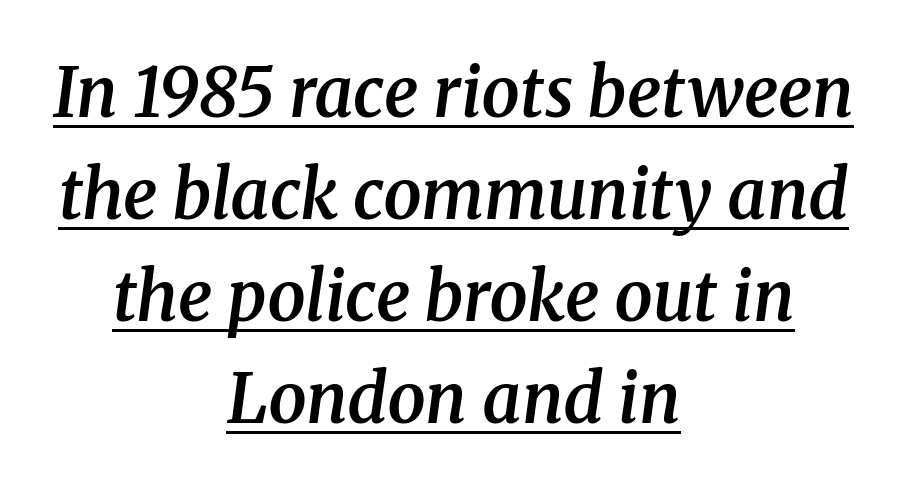
A somewhat darkened texture: the type is semibold rather than bold. The words here are underlined. The type family on display is of the serif kind. The rendering positions every line midway between the sides. If you measured baseline to baseline, you'd find a middling distance. These lines keep a tight, regular rhythm from letter to letter.
